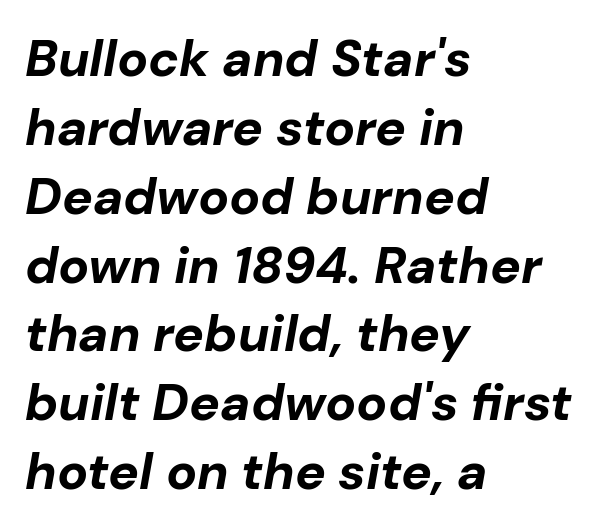
The image shows 51 px bold type, italic (leaning right); set left-aligned, normal line spacing (1.35x), normal letter spacing, not underlined; low stroke contrast and a medium x-height.
